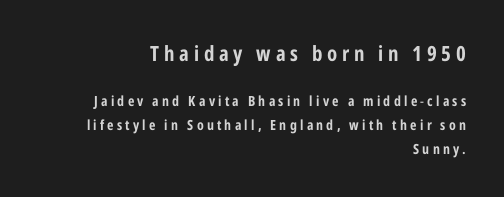
The image shows 21 px text type, upright; set right-aligned, line spacing 1.71x, unusually wide letter spacing (+0.23 em), not underlined; the first (top) block is 1.5x larger.
